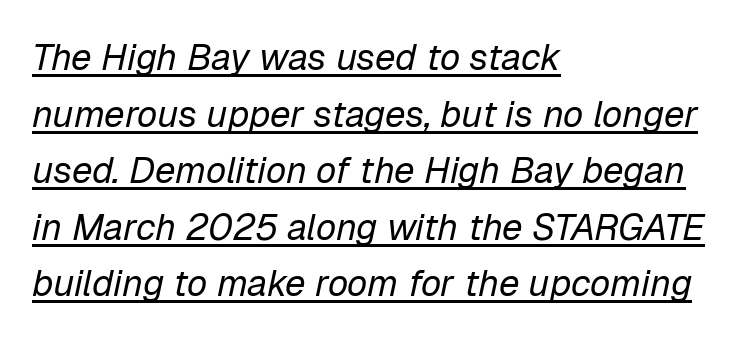
Q: Is the text bold? A: No.
Q: Is the text italic (slanted)? A: Yes, it leans right by about 12 degrees.
Q: Is the text underlined? A: Yes.
Q: How is the paragraph aligned? A: Left-aligned.
Q: Is the spacing between letters normal or unusually wide? A: Normal.
Q: Is the spacing between lines tight, normal or loose? A: Normal.
Q: Width (condensed, normal, or wide)? A: Normal.
Q: Stroke contrast? A: Low.
Q: x-height? A: Medium.
Q: Monospaced? A: No.
